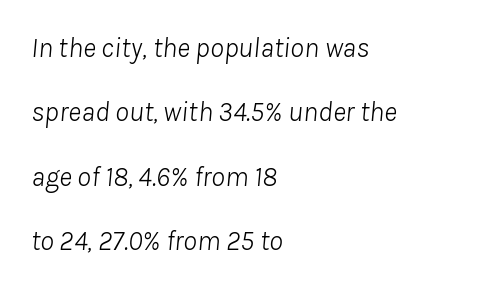
The image shows 28 px light type, italic (leaning right); set left-aligned, loose line spacing (2.3x), normal letter spacing, not underlined; low stroke contrast and a medium x-height.
